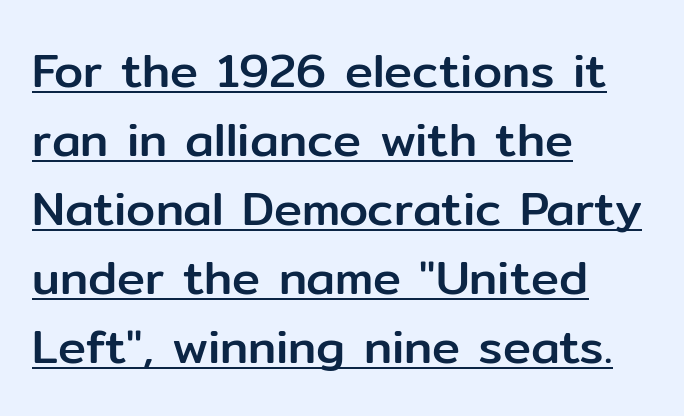
The image shows 47 px sans-serif type, upright; set left-aligned, normal line spacing (1.47x), normal letter spacing, underlined; low stroke contrast and a medium x-height.
